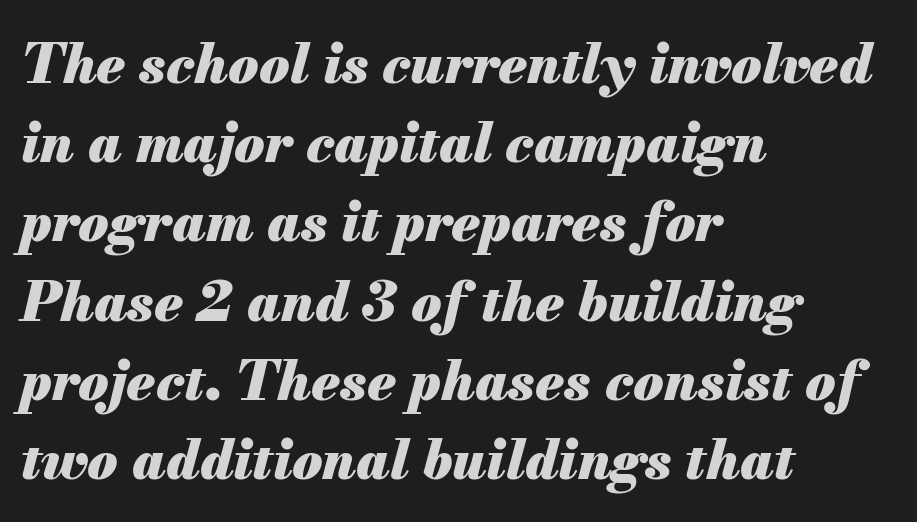
{"italic": "yes", "lean": "right", "slant_degrees": 13, "bold": "yes", "weight": "heavy", "width": "normal", "stroke_contrast": "medium", "x_height": "small", "monospaced": "no", "underline": "no", "align": "left", "line_spacing": "normal", "line_spacing_ratio": 1.44, "letter_spacing": "normal", "letter_spacing_em": 0.0, "glyph_px": 55}
